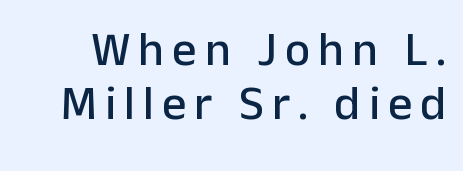
{"serif": "no", "italic": "no", "width": "normal", "stroke_contrast": "low", "x_height": "medium", "monospaced": "no", "underline": "no", "line_spacing": "tight", "line_spacing_ratio": 1.13, "glyph_px": 48}
